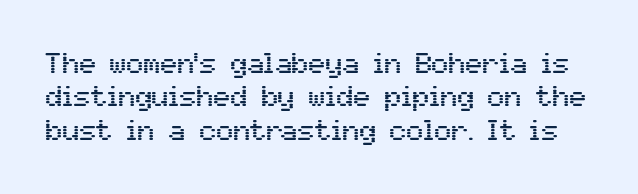
{"serif": "no", "italic": "no", "width": "normal", "stroke_contrast": "medium", "x_height": "medium", "monospaced": "no", "underline": "no", "line_spacing_ratio": 1.19, "letter_spacing": "normal", "letter_spacing_em": 0.0, "glyph_px": 28}
